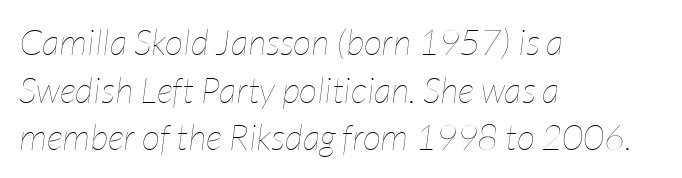
The image shows 36 px thin, condensed type, italic (leaning right); set left-aligned, normal line spacing (1.32x), normal letter spacing, not underlined; low stroke contrast and a medium x-height.
